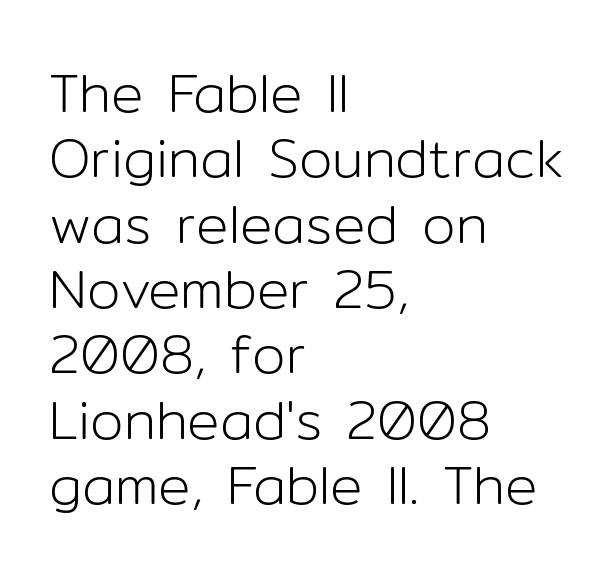
The passage shown is typed in a proportional face where columns would drift. The typography opts for an upright posture over an oblique one. The space beneath each line is pristine and unruled. Here the glyphs are tracked normally, forming tight word shapes.
